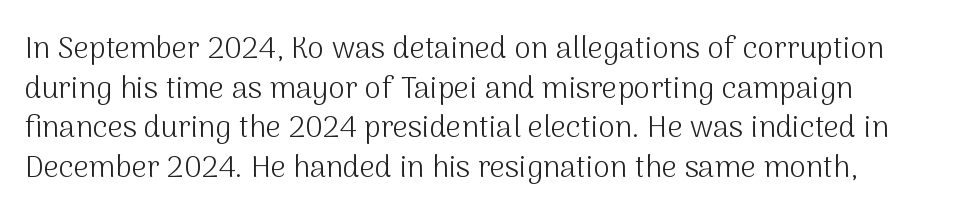
Tall strokes in this sample are plumb rather than angled. The strip under each line holds only bare page. Honestly, the row spacing looks completely unremarkable. Glyph-to-glyph distance matches everyday printed text. You could not count columns in this text — the font is proportionally spaced.
